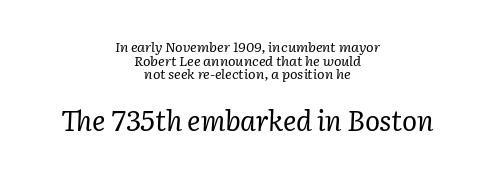
{"serif": "yes", "italic": "yes", "lean": "right", "slant_degrees": 2, "bold": "no", "weight": "regular", "width": "normal", "stroke_contrast": "low", "x_height": "medium", "monospaced": "no", "underline": "no", "align": "center", "line_spacing": "tight", "line_spacing_ratio": 0.97, "letter_spacing": "normal", "letter_spacing_em": 0.0, "larger_block": "second", "size_ratio": 2.0, "glyph_px": 28}
